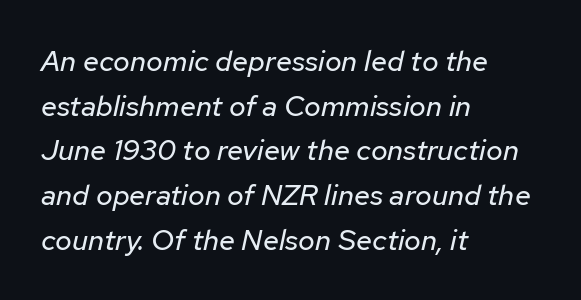
Note the varied advance widths — an 'i' is clearly narrower than an 'm'. Heaviness? Minimal to ordinary, like unemphasized prose. Vertically, the passage feels balanced, rows spaced as you'd expect. Each row of text sits above clean, open space. Slant detected: the letters are inclined.
